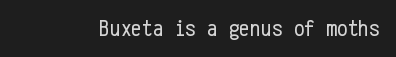
Q: Is the text bold? A: No.
Q: Is the text italic (slanted)? A: No, it is upright.
Q: Is the text underlined? A: No.
Q: Is the spacing between letters normal or unusually wide? A: Normal.
